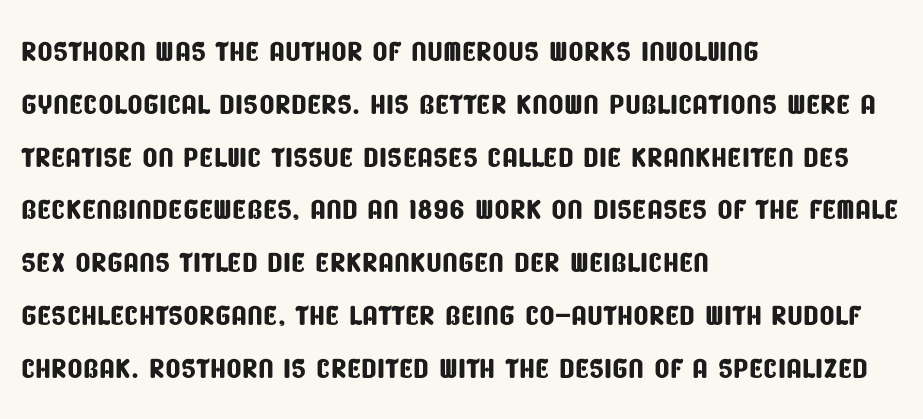
Each word holds together tightly as a unit, with standard inter-letter gaps. Typeset ragged right — the left edge is the straight one. Unlike a traditional serif, this face leaves its strokes unadorned. Proportional: the letters do not fall into vertical columns.
